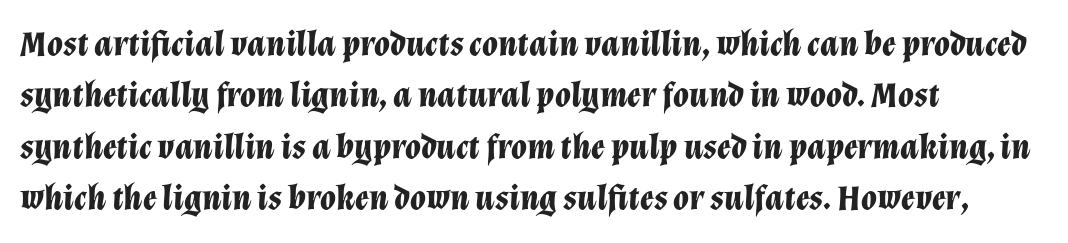
{"italic": "yes", "lean": "right", "slant_degrees": 12, "bold": "yes", "weight": "bold", "width": "normal", "stroke_contrast": "low", "x_height": "medium", "monospaced": "no", "underline": "no", "align": "left", "line_spacing": "normal", "line_spacing_ratio": 1.43, "letter_spacing": "normal", "letter_spacing_em": 0.0, "glyph_px": 36}
